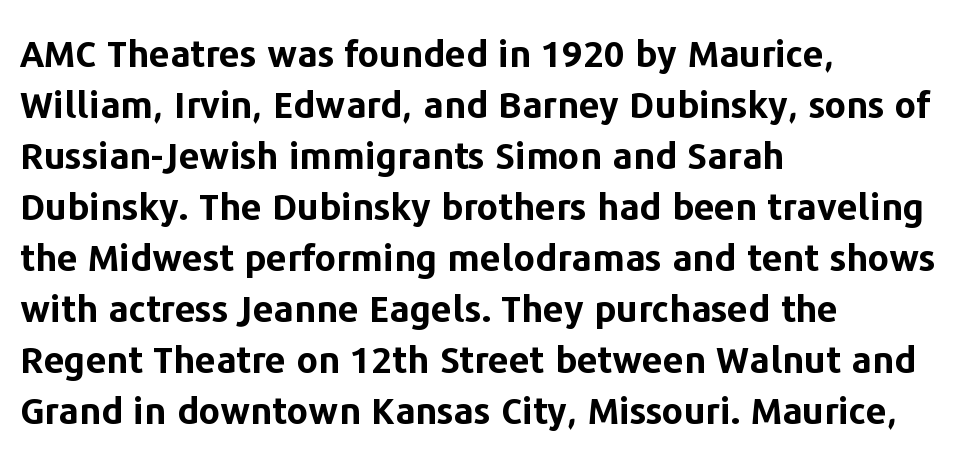
Alignment: flush left. Notice how thick the strokes are: this is what a full bold looks like. Think of a printed novel: that variable character pitch is what you see here. Regular leading. Vertical strokes here are truly vertical.
